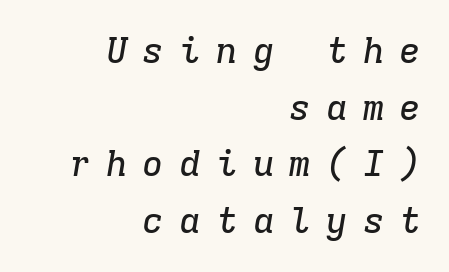
The image shows 36 px serif type, italic (leaning right), monospaced; set right-aligned, normal line spacing (1.57x), unusually wide letter spacing (+0.42 em), not underlined; low stroke contrast and a medium x-height.
